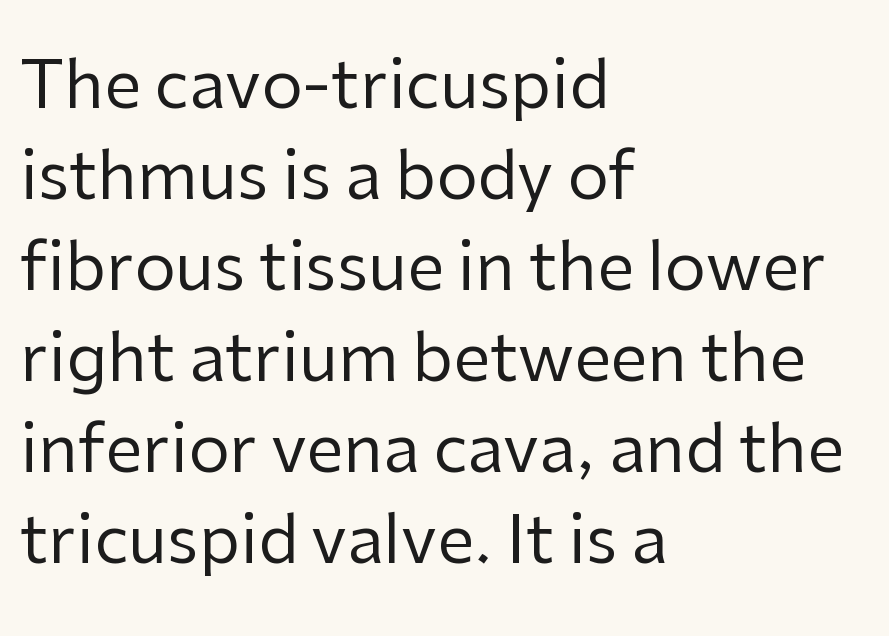
{"serif": "no", "italic": "no", "bold": "no", "weight": "regular", "width": "normal", "stroke_contrast": "low", "x_height": "medium", "monospaced": "no", "underline": "no", "align": "left", "line_spacing": "normal", "line_spacing_ratio": 1.38, "letter_spacing": "normal", "letter_spacing_em": 0.0, "glyph_px": 66}
